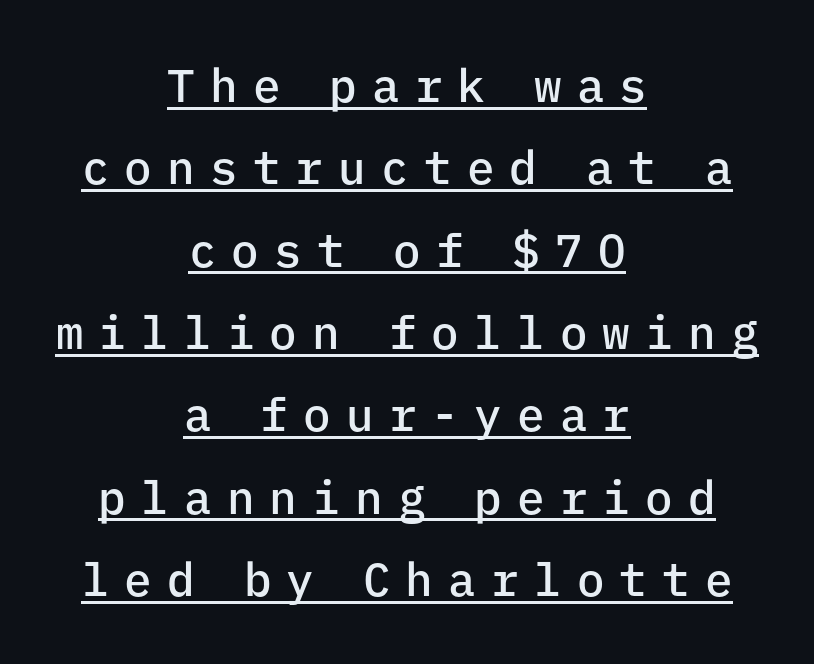
The image shows 46 px semibold sans-serif type, upright, monospaced; set centered, line spacing 1.79x, unusually wide letter spacing (+0.33 em), underlined; low stroke contrast and a medium x-height.
